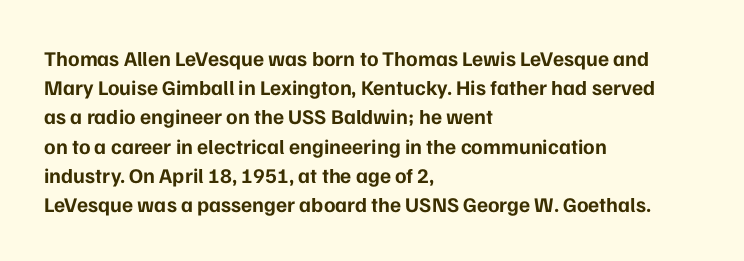
When letters stand straight like this, we call the style roman or upright. Line starts are locked; line ends wander. Quick note: underline off. Words appear dense and cohesive because spacing is normal. A normal amount of white space separates one row of letters from the next.
